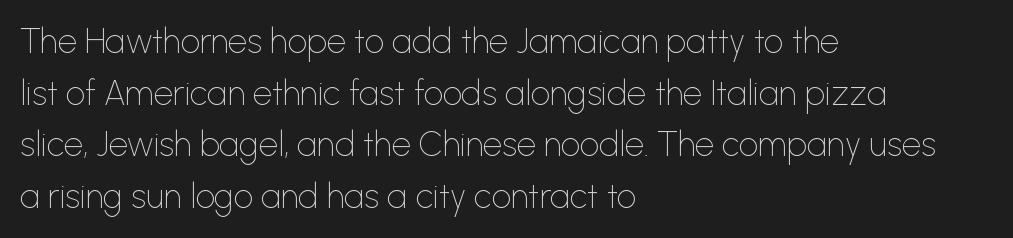
The image shows 34 px thin sans-serif type, upright; set left-aligned, normal line spacing (1.52x), normal letter spacing, not underlined; low stroke contrast and a medium x-height.
